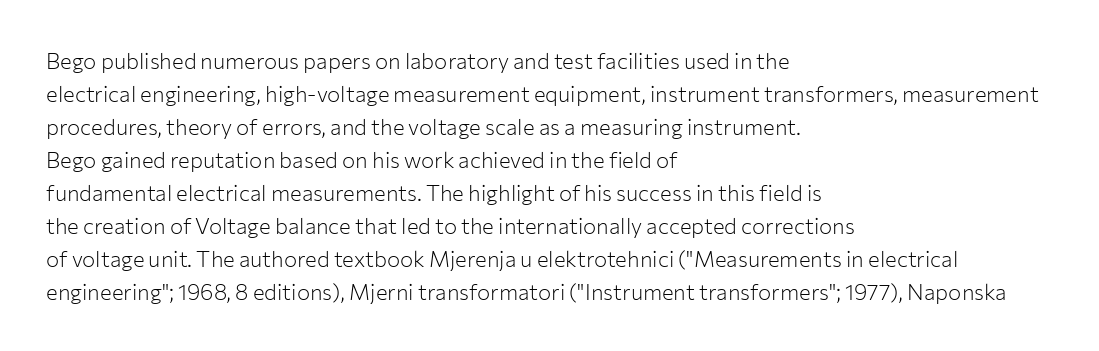
In terms of leading, this rendering sits right in the middle. Quick note: not italic, upright. Stems here are at most as thick as an everyday book face. Letter spacing: default.
